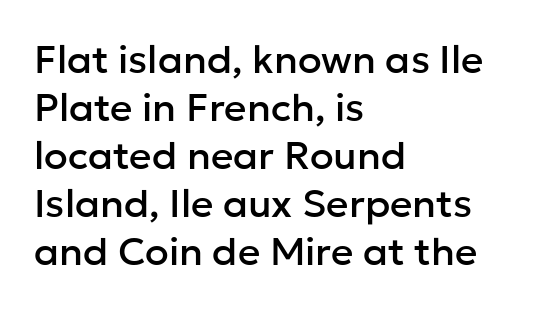
Q: Is the text italic (slanted)? A: No, it is upright.
Q: Is the typeface a serif or a sans-serif typeface? A: Sans-serif.
Q: Is the text underlined? A: No.
Q: How is the paragraph aligned? A: Left-aligned.
Q: Is the spacing between letters normal or unusually wide? A: Normal.
Q: Width (condensed, normal, or wide)? A: Normal.
Q: Stroke contrast? A: Low.
Q: x-height? A: Medium.
Q: Monospaced? A: No.
